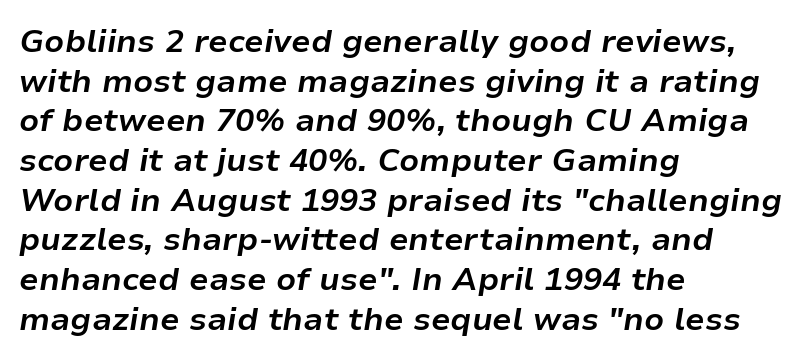
Q: Is the text bold? A: Yes.
Q: Is the text italic (slanted)? A: Yes, it leans right by about 9 degrees.
Q: Is the text underlined? A: No.
Q: How is the paragraph aligned? A: Left-aligned.
Q: Is the spacing between letters normal or unusually wide? A: Normal.
Q: Width (condensed, normal, or wide)? A: Normal.
Q: Stroke contrast? A: Low.
Q: x-height? A: Medium.
Q: Monospaced? A: No.
